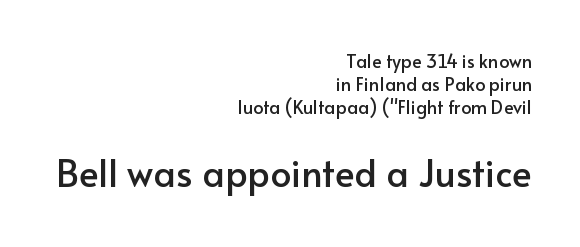
{"serif": "no", "italic": "no", "width": "normal", "stroke_contrast": "low", "x_height": "small", "monospaced": "no", "underline": "no", "align": "right", "line_spacing": "normal", "line_spacing_ratio": 1.27, "letter_spacing": "normal", "letter_spacing_em": 0.0, "larger_block": "second", "size_ratio": 2.06, "glyph_px": 37}
